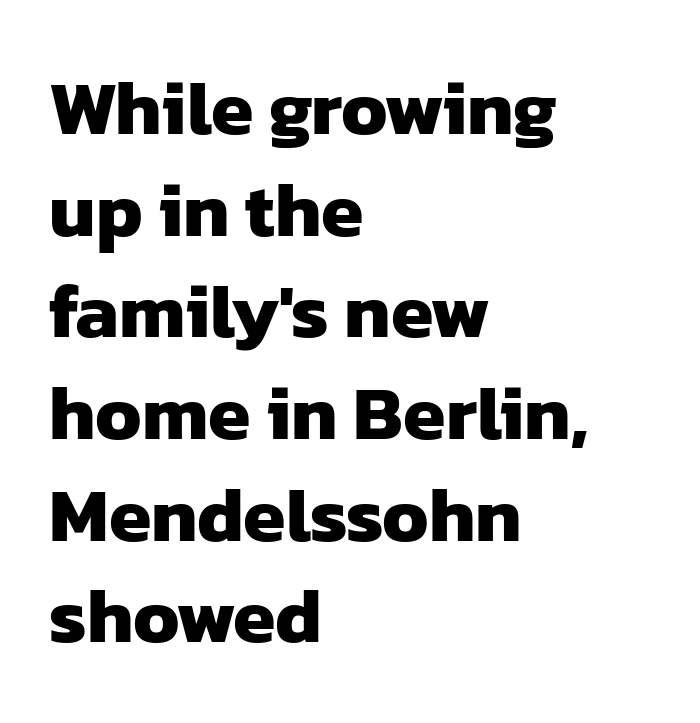
Q: Is the text bold? A: Yes.
Q: Is the typeface a serif or a sans-serif typeface? A: Sans-serif.
Q: Is the text underlined? A: No.
Q: How is the paragraph aligned? A: Left-aligned.
Q: Is the spacing between letters normal or unusually wide? A: Normal.
Q: Is the spacing between lines tight, normal or loose? A: Normal.
Q: Width (condensed, normal, or wide)? A: Normal.
Q: Stroke contrast? A: Low.
Q: x-height? A: Medium.
Q: Monospaced? A: No.
